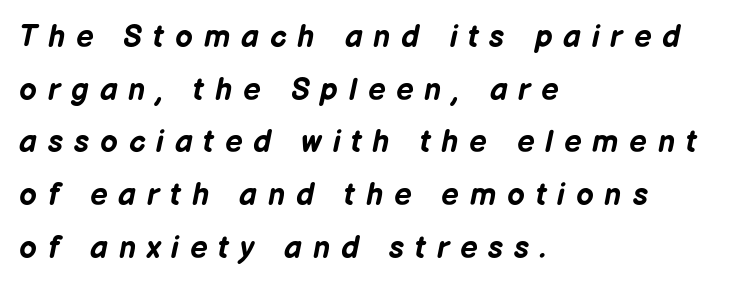
The image shows 31 px bold type, italic (leaning right); set left-aligned, normal line spacing (1.7x), unusually wide letter spacing (+0.35 em), not underlined; low stroke contrast and a medium x-height.
